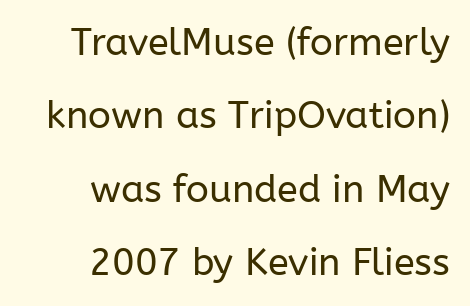
{"serif": "no", "italic": "no", "bold": "no", "weight": "regular", "width": "normal", "stroke_contrast": "low", "x_height": "medium", "monospaced": "no", "underline": "no", "align": "right", "line_spacing": "loose", "line_spacing_ratio": 1.93, "letter_spacing": "normal", "letter_spacing_em": 0.0, "glyph_px": 38}
